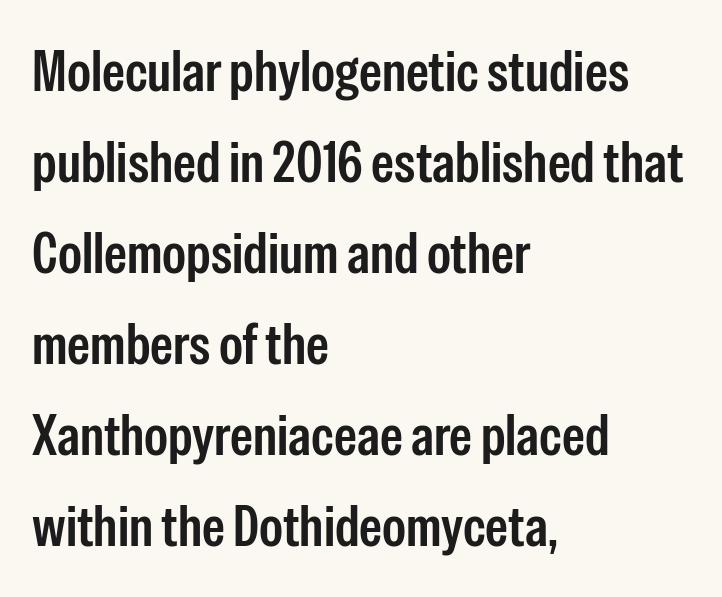
{"serif": "no", "italic": "no", "bold": "semi", "weight": "semibold", "width": "condensed", "stroke_contrast": "low", "x_height": "medium", "monospaced": "no", "underline": "no", "align": "left", "line_spacing": "normal", "line_spacing_ratio": 1.57, "letter_spacing": "normal", "letter_spacing_em": 0.0, "glyph_px": 58}
